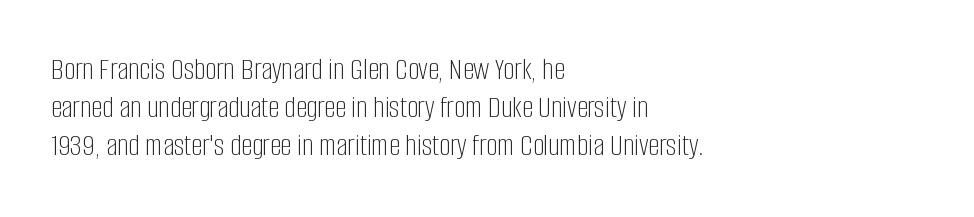
The image shows 31 px light, condensed sans-serif type, upright; set left-aligned, line spacing 1.23x, normal letter spacing, not underlined; low stroke contrast and a large x-height.
